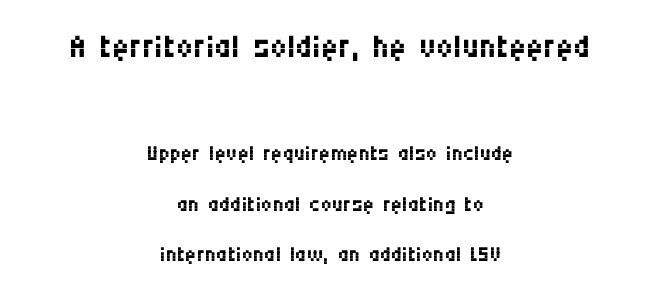
{"serif": "no", "italic": "no", "bold": "no", "weight": "regular", "width": "condensed", "stroke_contrast": "medium", "x_height": "large", "monospaced": "no", "underline": "no", "align": "center", "line_spacing": "normal", "line_spacing_ratio": 1.63, "letter_spacing": "normal", "letter_spacing_em": 0.0, "larger_block": "first", "size_ratio": 1.52, "glyph_px": 47}
